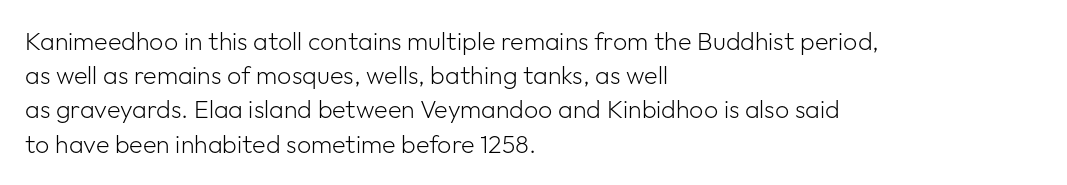
The image shows 25 px text type, upright; set left-aligned, normal line spacing (1.37x), normal letter spacing, not underlined.
